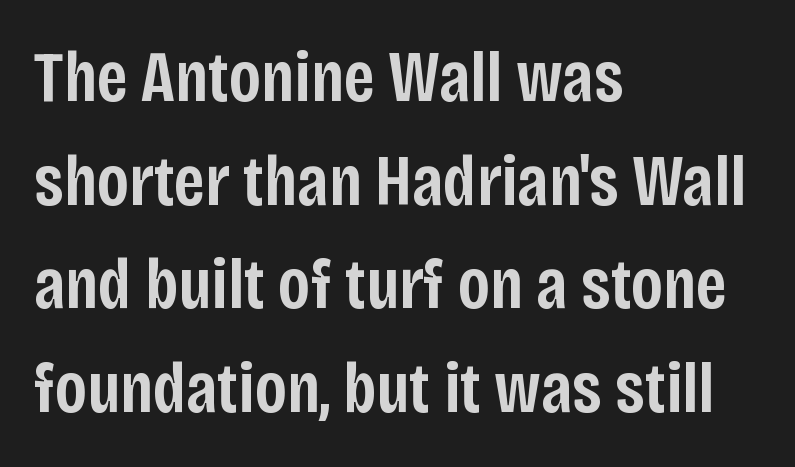
{"serif": "no", "italic": "no", "bold": "semi", "weight": "semibold", "width": "condensed", "stroke_contrast": "low", "x_height": "large", "monospaced": "no", "underline": "no", "align": "left", "line_spacing": "normal", "line_spacing_ratio": 1.44, "letter_spacing": "normal", "letter_spacing_em": 0.0, "glyph_px": 72}
